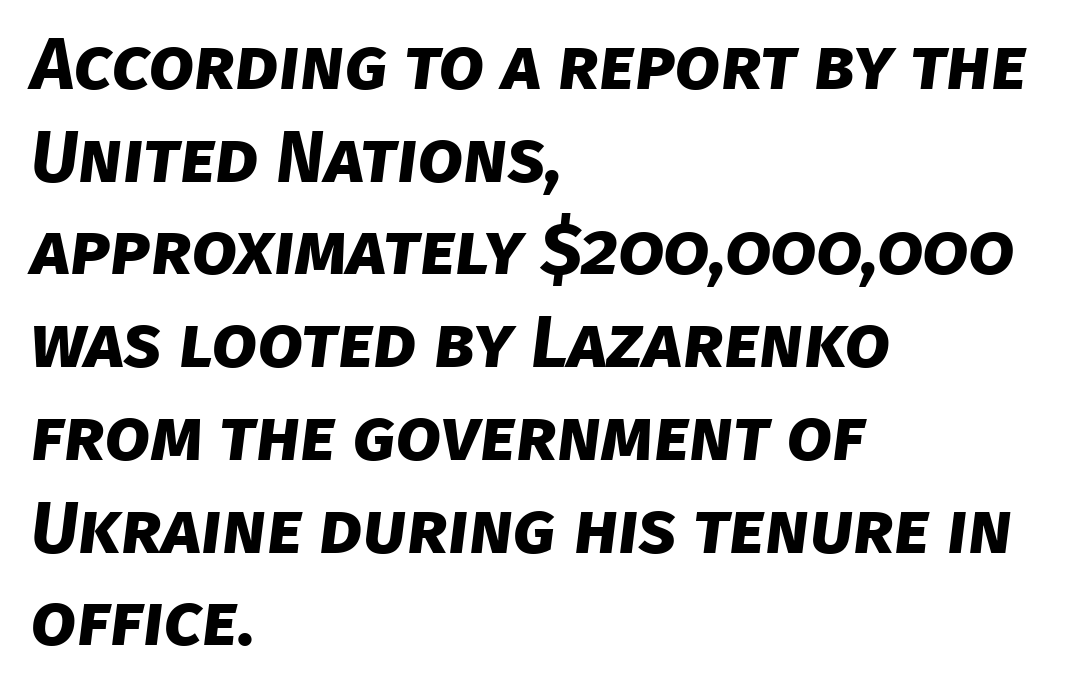
{"serif": "no", "bold": "yes", "weight": "bold", "width": "normal", "stroke_contrast": "low", "x_height": "large", "monospaced": "no", "underline": "no", "align": "left", "line_spacing": "normal", "line_spacing_ratio": 1.27, "letter_spacing": "normal", "letter_spacing_em": 0.0, "glyph_px": 73}
